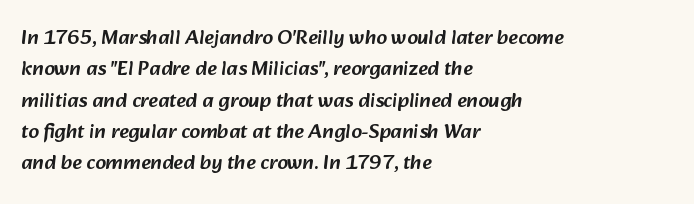
The image shows 21 px text type; set left-aligned, normal line spacing (1.49x), normal letter spacing, not underlined.
